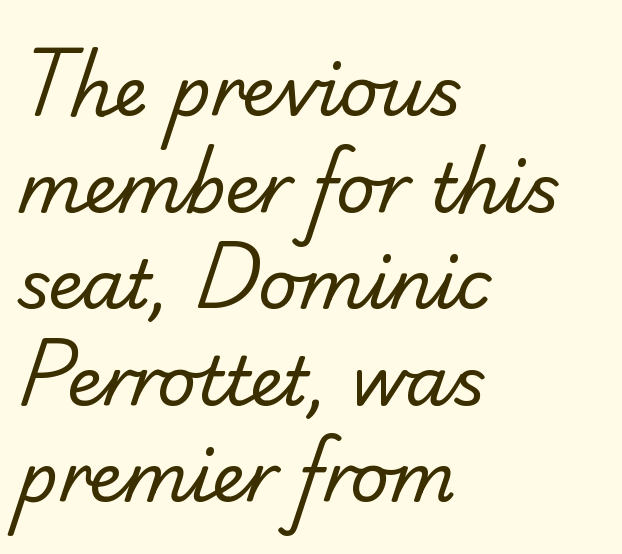
{"serif": "no", "bold": "no", "weight": "regular", "width": "normal", "stroke_contrast": "low", "x_height": "small", "monospaced": "no", "underline": "no", "align": "left", "line_spacing": "normal", "line_spacing_ratio": 1.42, "letter_spacing": "normal", "letter_spacing_em": 0.0, "glyph_px": 68}
